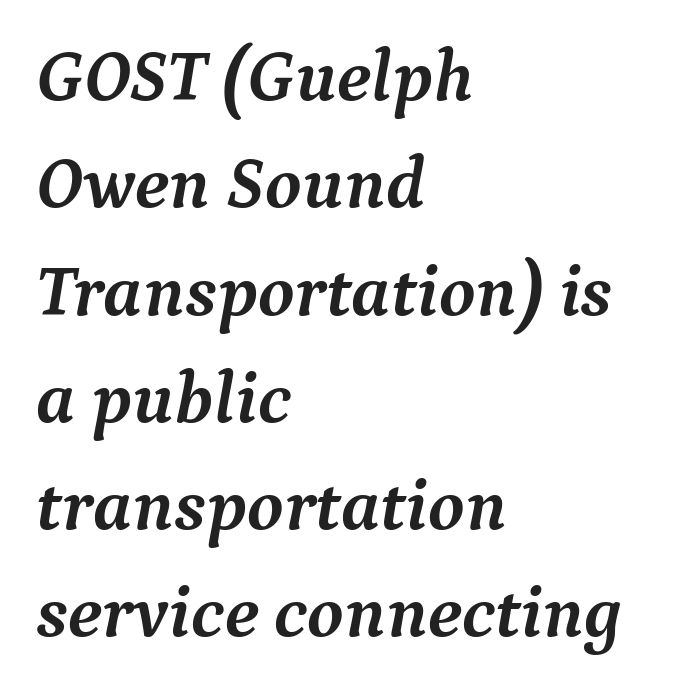
{"serif": "yes", "italic": "yes", "lean": "right", "slant_degrees": 9, "bold": "yes", "weight": "semibold", "width": "normal", "stroke_contrast": "medium", "x_height": "medium", "monospaced": "no", "underline": "no", "align": "left", "line_spacing": "normal", "line_spacing_ratio": 1.45, "letter_spacing": "normal", "letter_spacing_em": 0.0, "glyph_px": 74}
